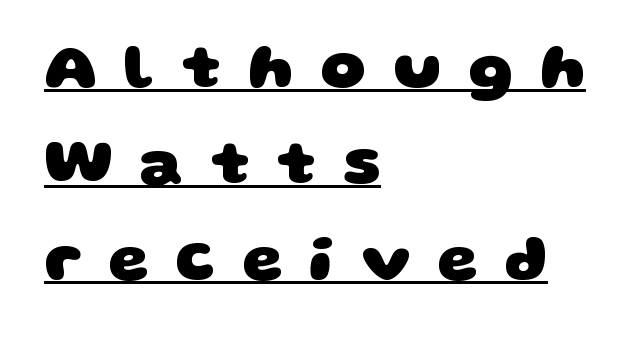
The image shows 64 px heavy, wide sans-serif type; set left-aligned, normal line spacing (1.5x), unusually wide letter spacing (+0.42 em), underlined; low stroke contrast and a large x-height.
